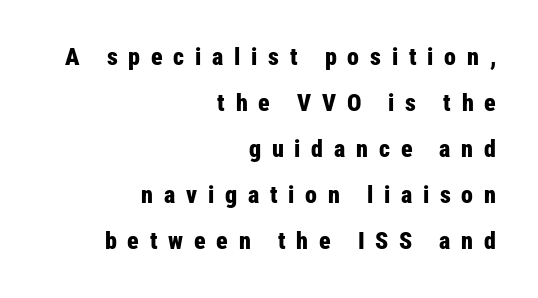
{"italic": "no", "bold": "yes", "underline": "no", "align": "right", "line_spacing": "loose", "line_spacing_ratio": 1.92, "letter_spacing": "wide", "letter_spacing_em": 0.45, "glyph_px": 24}
